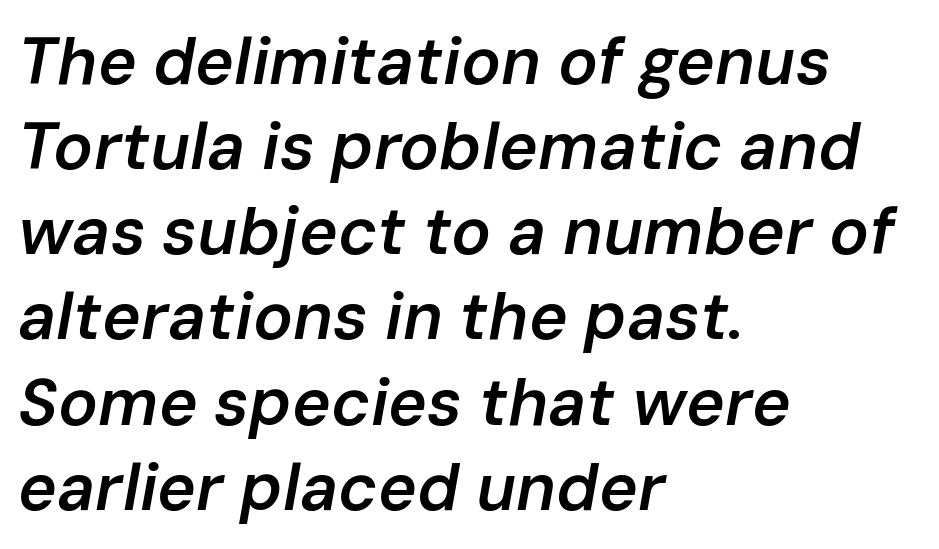
Q: Is the text bold? A: Semi-bold.
Q: Is the text italic (slanted)? A: Yes, it leans right by about 10 degrees.
Q: Is the text underlined? A: No.
Q: How is the paragraph aligned? A: Left-aligned.
Q: Is the spacing between letters normal or unusually wide? A: Normal.
Q: Is the spacing between lines tight, normal or loose? A: Normal.
Q: Width (condensed, normal, or wide)? A: Normal.
Q: Stroke contrast? A: Low.
Q: x-height? A: Medium.
Q: Monospaced? A: No.
